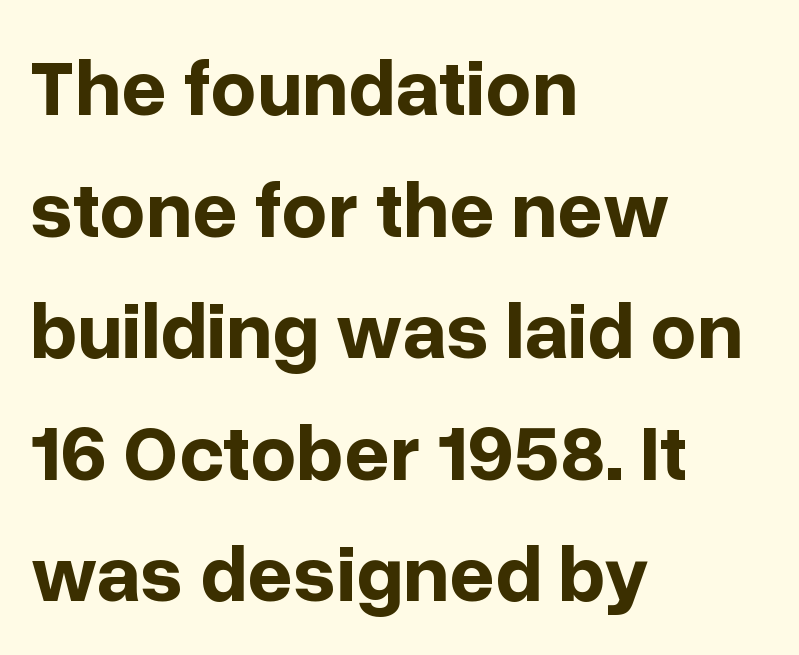
Q: Is the text bold? A: Yes.
Q: Is the text italic (slanted)? A: No, it is upright.
Q: Is the typeface a serif or a sans-serif typeface? A: Sans-serif.
Q: Is the text underlined? A: No.
Q: How is the paragraph aligned? A: Left-aligned.
Q: Is the spacing between letters normal or unusually wide? A: Normal.
Q: Is the spacing between lines tight, normal or loose? A: Normal.
Q: Width (condensed, normal, or wide)? A: Normal.
Q: Stroke contrast? A: Low.
Q: x-height? A: Medium.
Q: Monospaced? A: No.
